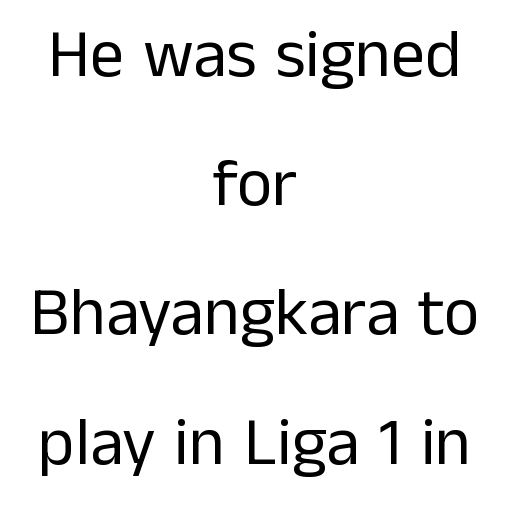
{"serif": "no", "italic": "no", "bold": "no", "weight": "regular", "width": "normal", "stroke_contrast": "low", "x_height": "medium", "monospaced": "no", "underline": "no", "align": "center", "line_spacing": "loose", "line_spacing_ratio": 1.9, "letter_spacing": "normal", "letter_spacing_em": 0.0, "glyph_px": 68}
